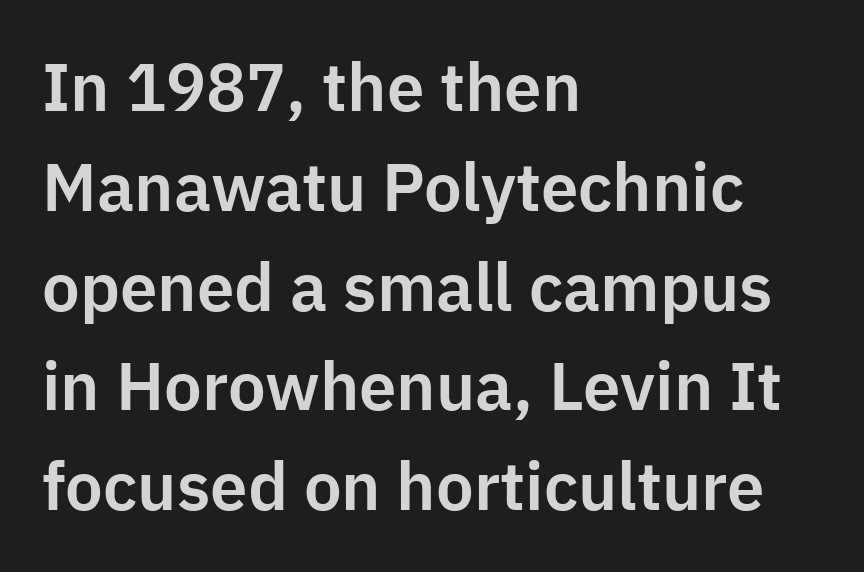
Q: Is the text italic (slanted)? A: No, it is upright.
Q: Is the typeface a serif or a sans-serif typeface? A: Sans-serif.
Q: Is the text underlined? A: No.
Q: How is the paragraph aligned? A: Left-aligned.
Q: Is the spacing between letters normal or unusually wide? A: Normal.
Q: Is the spacing between lines tight, normal or loose? A: Normal.
Q: Width (condensed, normal, or wide)? A: Normal.
Q: Stroke contrast? A: Low.
Q: x-height? A: Medium.
Q: Monospaced? A: No.
